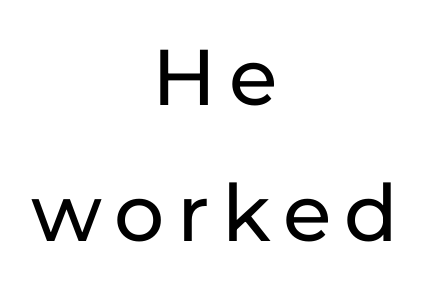
Q: Is the text italic (slanted)? A: No, it is upright.
Q: Is the typeface a serif or a sans-serif typeface? A: Sans-serif.
Q: Is the text underlined? A: No.
Q: How is the paragraph aligned? A: Centered.
Q: Width (condensed, normal, or wide)? A: Normal.
Q: Stroke contrast? A: Low.
Q: x-height? A: Medium.
Q: Monospaced? A: No.
